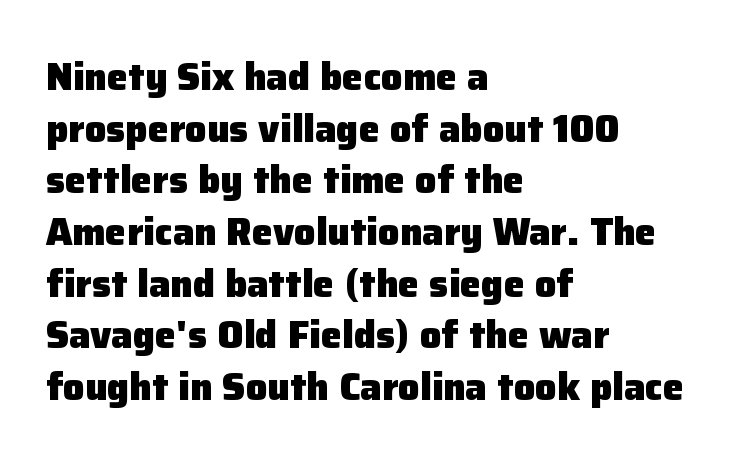
The lettering stays uniformly vertical, giving the passage a roman look. The strip under each line holds only bare page. Observe the absence of serifs on each vertical stroke in this sample. Summary of weight: heavy, a full bold. The line-height multiplier appears to be the usual default.
